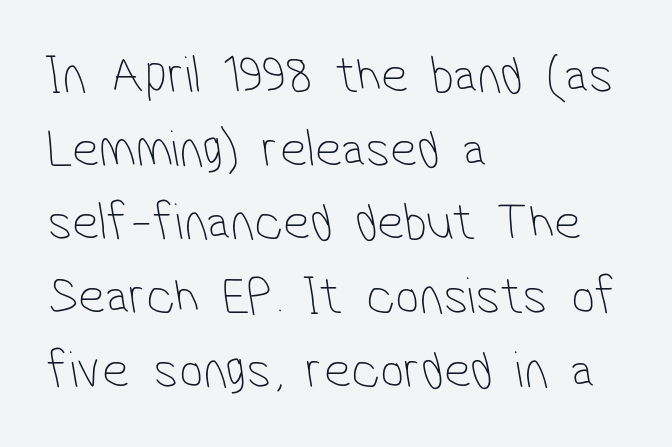
The image shows 53 px thin, condensed sans-serif type; set left-aligned, normal line spacing (1.39x), normal letter spacing, not underlined; low stroke contrast and a medium x-height.
